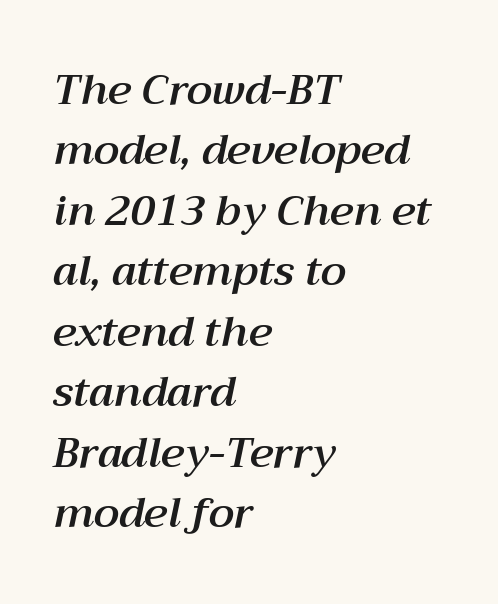
Q: Is the text italic (slanted)? A: Yes, it leans right by about 12 degrees.
Q: Is the text underlined? A: No.
Q: How is the paragraph aligned? A: Left-aligned.
Q: Is the spacing between letters normal or unusually wide? A: Normal.
Q: Is the spacing between lines tight, normal or loose? A: Normal.
Q: Width (condensed, normal, or wide)? A: Normal.
Q: Stroke contrast? A: Medium.
Q: x-height? A: Medium.
Q: Monospaced? A: No.
